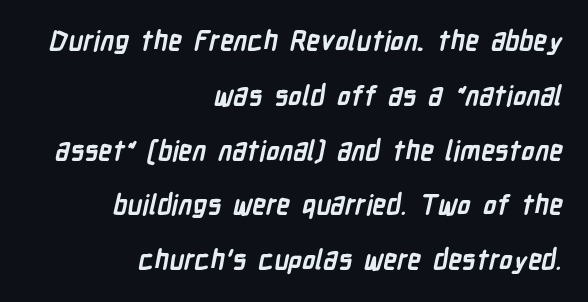
The image shows 27 px bold type; set right-aligned, loose line spacing (2.03x), normal letter spacing, not underlined.
